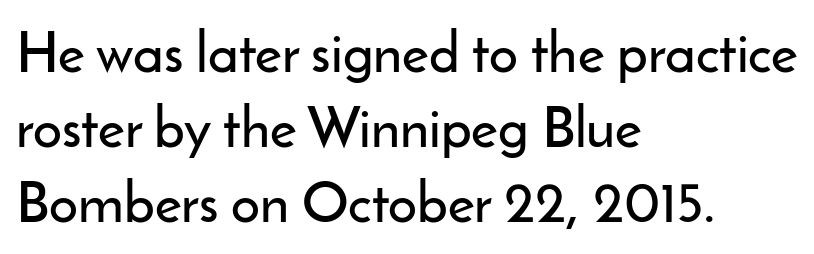
The lines are quadded left. Each letter's strokes conclude bluntly, with no projecting serifs. This rendering leaves character spacing at its baseline value. A roman cut, with each character standing at attention.
